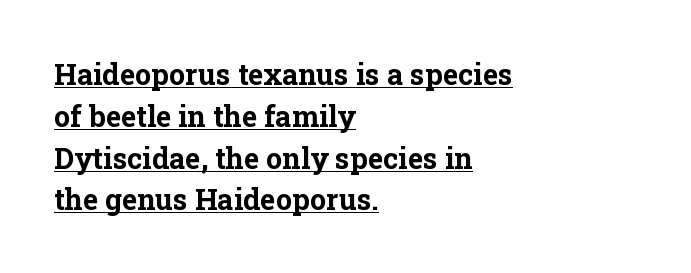
The image shows 29 px bold serif type, upright; set left-aligned, normal line spacing (1.44x), normal letter spacing, underlined; low stroke contrast and a medium x-height.
